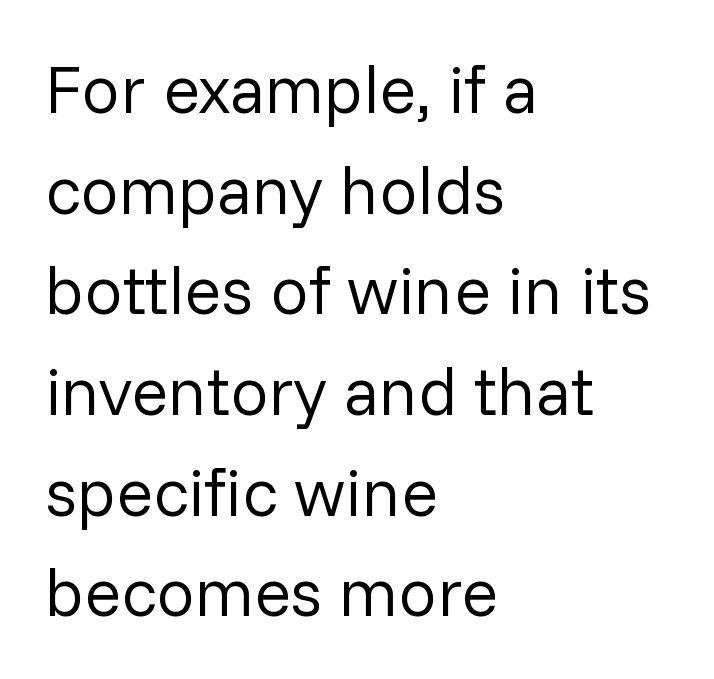
Q: Is the text bold? A: No.
Q: Is the text italic (slanted)? A: No, it is upright.
Q: Is the typeface a serif or a sans-serif typeface? A: Sans-serif.
Q: Is the text underlined? A: No.
Q: How is the paragraph aligned? A: Left-aligned.
Q: Is the spacing between letters normal or unusually wide? A: Normal.
Q: Is the spacing between lines tight, normal or loose? A: Normal.
Q: Width (condensed, normal, or wide)? A: Normal.
Q: Stroke contrast? A: Low.
Q: x-height? A: Medium.
Q: Monospaced? A: No.
